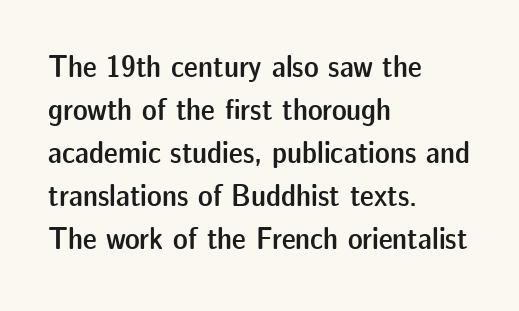
The image shows 31 px semibold sans-serif type, upright; set left-aligned, normal line spacing (1.39x), normal letter spacing, not underlined; low stroke contrast and a medium x-height.
